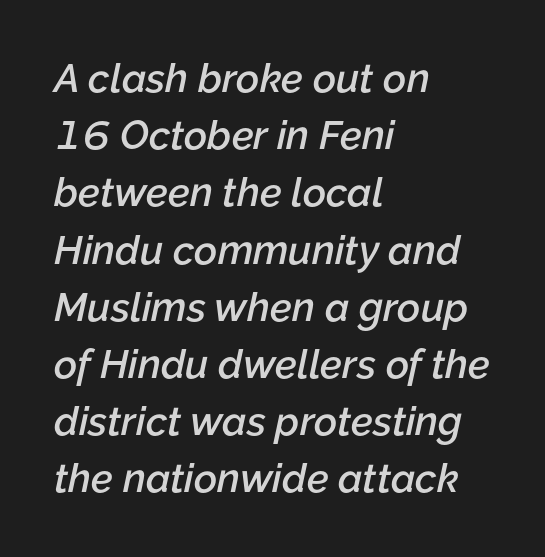
The image shows 40 px semibold type, italic (leaning right); set left-aligned, normal line spacing (1.43x), normal letter spacing, not underlined; low stroke contrast and a medium x-height.
